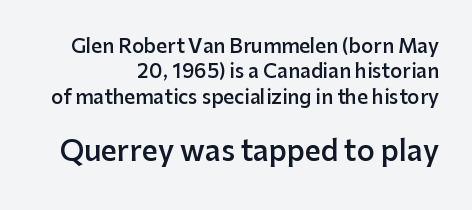
{"serif": "no", "italic": "no", "bold": "semi", "weight": "semibold", "width": "normal", "stroke_contrast": "low", "x_height": "medium", "monospaced": "no", "underline": "no", "align": "right", "line_spacing": "normal", "line_spacing_ratio": 1.33, "letter_spacing": "normal", "letter_spacing_em": 0.0, "larger_block": "second", "size_ratio": 1.47, "glyph_px": 28}
